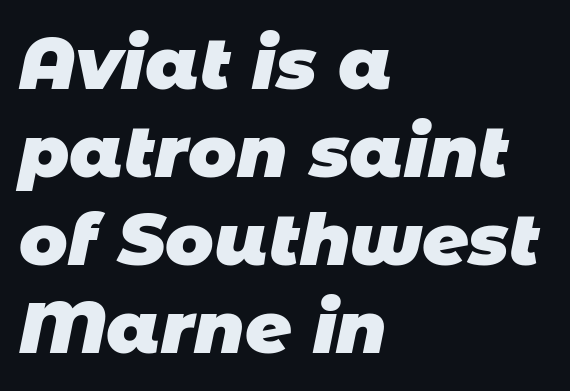
Q: Is the text bold? A: Yes.
Q: Is the typeface a serif or a sans-serif typeface? A: Sans-serif.
Q: Is the text underlined? A: No.
Q: How is the paragraph aligned? A: Left-aligned.
Q: Is the spacing between letters normal or unusually wide? A: Normal.
Q: Width (condensed, normal, or wide)? A: Normal.
Q: Stroke contrast? A: Low.
Q: x-height? A: Large.
Q: Monospaced? A: No.
